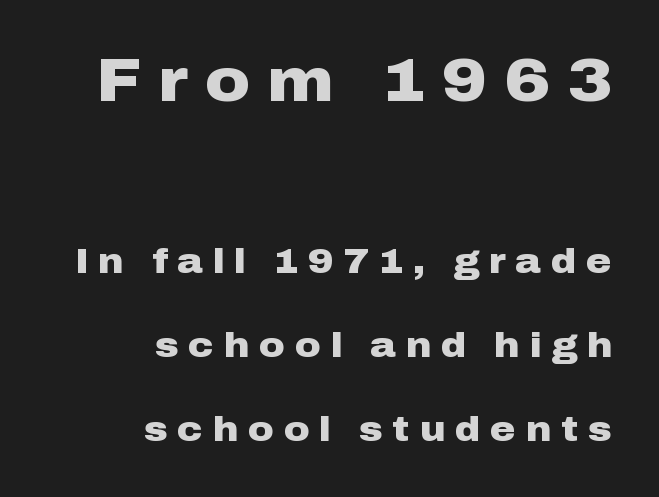
A typesetter would label this face a sans. The type is letterspaced generously, with wide tracking. The face used here has the dense, thick strokes of a bold. This block would shrink considerably if given ordinary leading; it's expanded now. Proportional: the letters do not fall into vertical columns. Nope, not italic — everything's standing straight.
